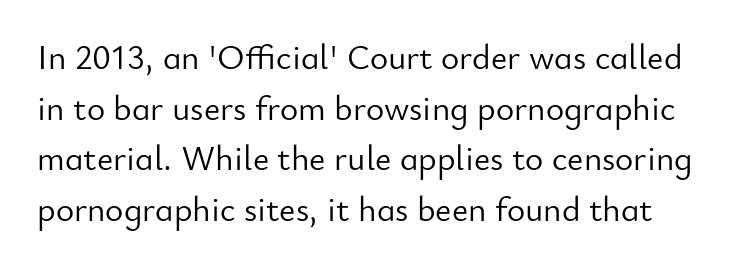
The image shows 35 px light sans-serif type, upright; set normal line spacing (1.45x), normal letter spacing, not underlined; low stroke contrast and a small x-height.
